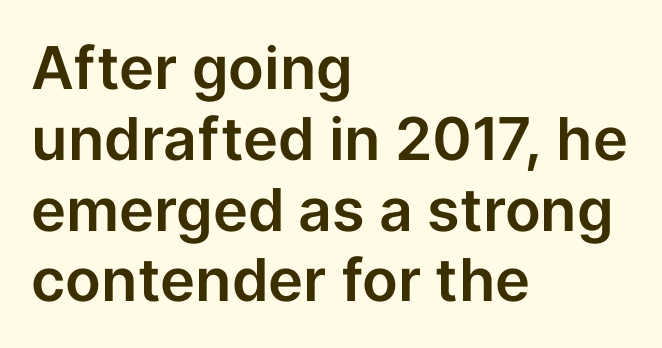
The glyphs are unaccompanied by any horizontal stroke below them. The rendering keeps characters at their native spacing. Do the letters lean? They stand straight. Every row of glyphs begins at an identical x-position on the left. The glyphs in this specimen are sans serif.
